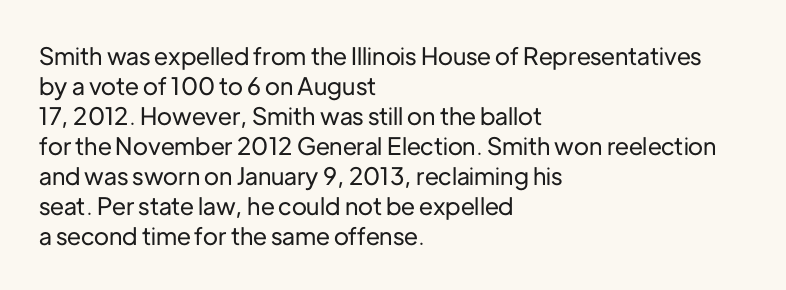
The lines in this sample share a left origin and differ only in where they stop. Tracking here is standard; glyphs follow each other at the usual distance. How would I describe the line gaps? Plain and ordinary. You can tell it's not italic because the verticals are truly vertical.
